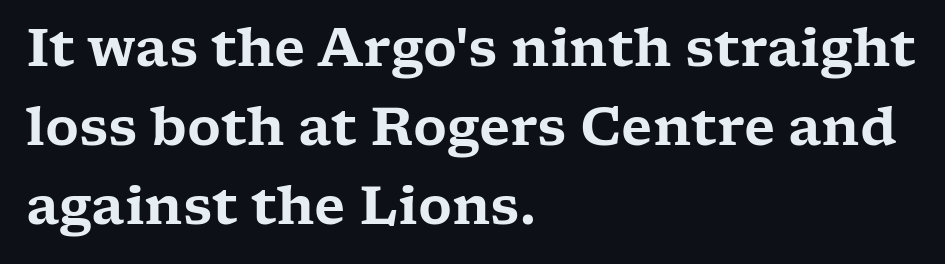
Only glyphs here, with clear space below each row. This is serif lettering, the kind often seen in printed books. Does extra space separate the letters? No, they use regular spacing. Each line starts at the same left margin while the right side varies.
